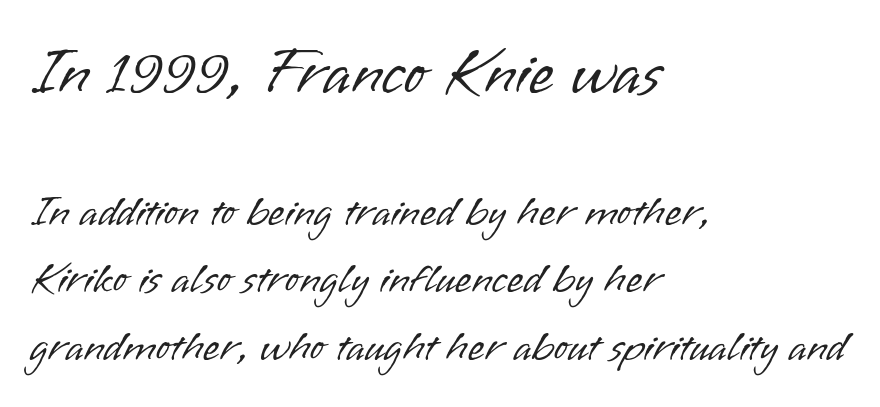
The image shows 65 px light sans-serif type; set left-aligned, normal line spacing (1.56x), normal letter spacing, not underlined; the first (top) block is 1.51x larger; low stroke contrast and a small x-height.
